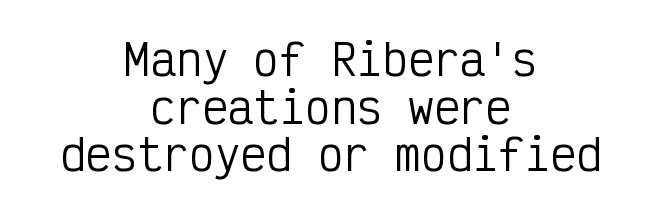
{"serif": "no", "italic": "no", "bold": "no", "weight": "regular", "width": "condensed", "stroke_contrast": "low", "x_height": "medium", "monospaced": "yes", "underline": "no", "align": "center", "line_spacing": "tight", "line_spacing_ratio": 1.11, "letter_spacing": "normal", "letter_spacing_em": 0.0, "glyph_px": 43}
